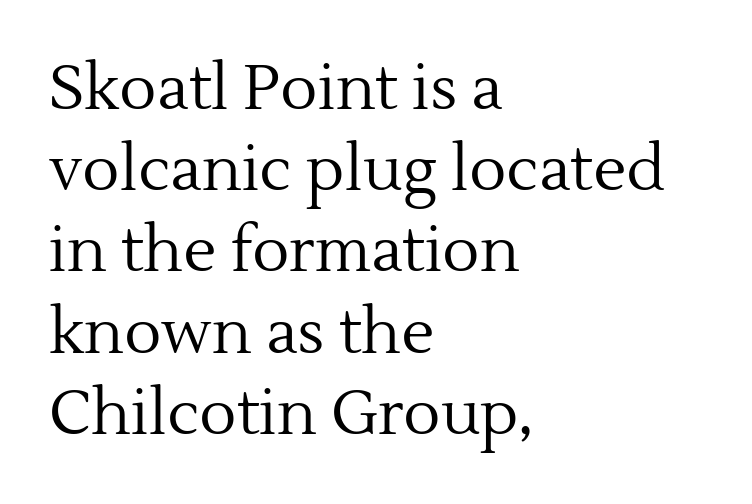
No chunkiness to these letters — they're not bold. Words appear dense and cohesive because spacing is normal. Underlining? Definitely not there. The axis of the letterforms is exactly vertical. Character widths vary here, with narrow letters taking less room than wide ones.
